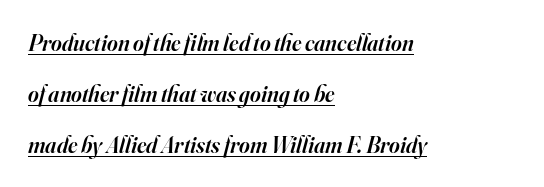
The image shows 23 px text type, italic (leaning right); set left-aligned, loose line spacing (2.21x), normal letter spacing, underlined.
